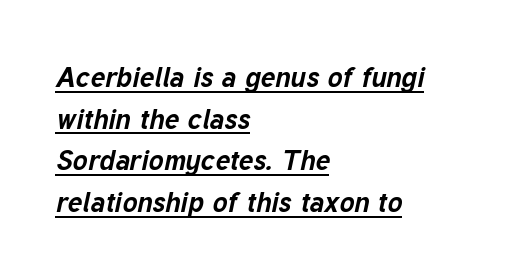
The ragged edge is on the right, which tells us the setting is flush left. These lines are rendered in a variable-pitch font. Nothing unusual about the tracking: characters are spaced as the font intends. Is the type bold? Yes — the strokes are clearly thick and heavy. Designer's note — italics engaged. This sample keeps an unexceptional amount of space between lines.
